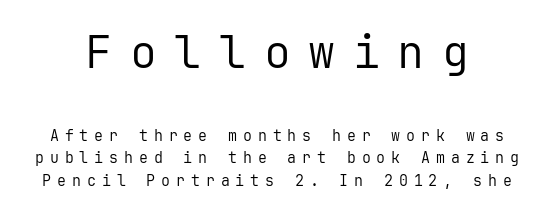
{"serif": "no", "italic": "no", "bold": "no", "weight": "regular", "width": "normal", "stroke_contrast": "low", "x_height": "medium", "monospaced": "yes", "underline": "no", "line_spacing": "normal", "line_spacing_ratio": 1.49, "letter_spacing": "wide", "letter_spacing_em": 0.39, "larger_block": "first", "size_ratio": 3.0, "glyph_px": 45}
